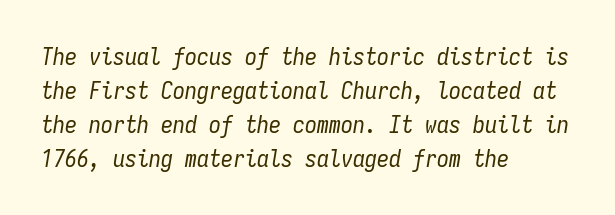
{"italic": "yes", "lean": "right", "slant_degrees": 9, "bold": "no", "underline": "no", "align": "left", "line_spacing": "normal", "line_spacing_ratio": 1.41, "letter_spacing": "normal", "letter_spacing_em": 0.0, "glyph_px": 24}
